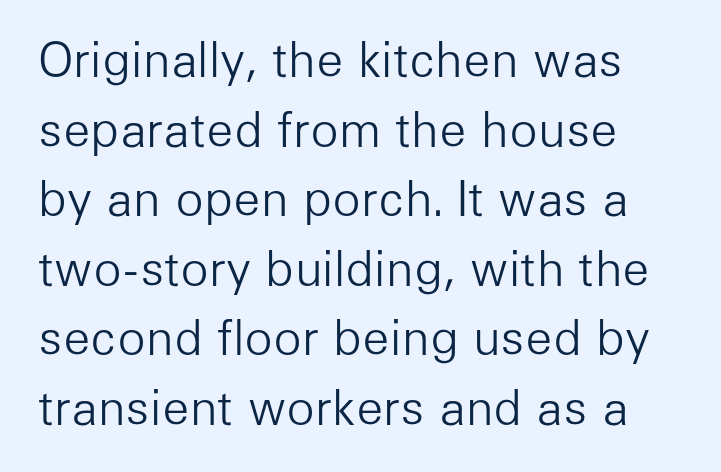
The image shows 47 px light sans-serif type, upright; set left-aligned, normal line spacing (1.48x), normal letter spacing, not underlined; low stroke contrast and a medium x-height.
